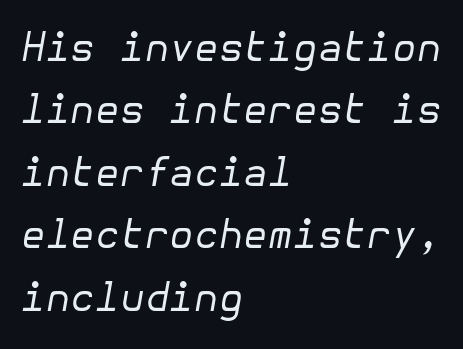
Q: Is the text bold? A: No.
Q: Is the text italic (slanted)? A: Yes, it leans right by about 10 degrees.
Q: Is the text underlined? A: No.
Q: How is the paragraph aligned? A: Left-aligned.
Q: Is the spacing between letters normal or unusually wide? A: Normal.
Q: Is the spacing between lines tight, normal or loose? A: Normal.
Q: Width (condensed, normal, or wide)? A: Normal.
Q: Stroke contrast? A: Low.
Q: x-height? A: Medium.
